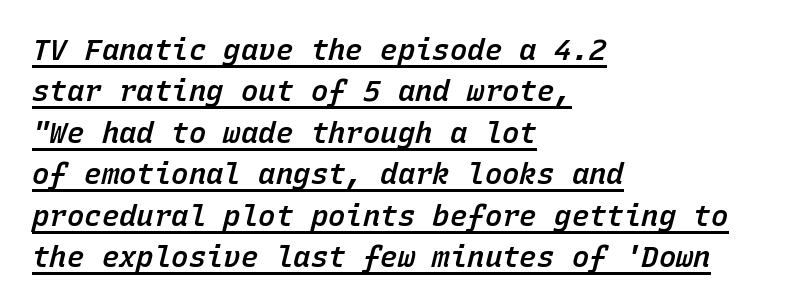
The specimen reads as italic at a glance. The font is running at a semibold setting, under full bold. Caption: standard tracking, unaltered. Caption: lettering with a line underneath. The typesetter chose a ragged-right arrangement here. Honestly, the row spacing looks completely unremarkable.
